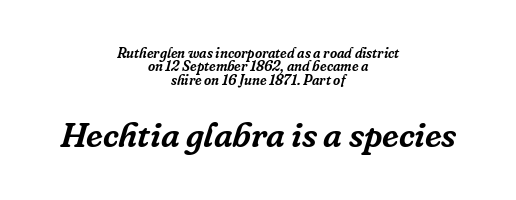
Visually, the bottom section dominates because its glyphs are scaled up. Each row of text sits above clean, open space. In terms of letterform style, serifs are clearly present. Compared with ordinary roman type, these characters are visibly tilted. These lines keep a tight, regular rhythm from letter to letter.
